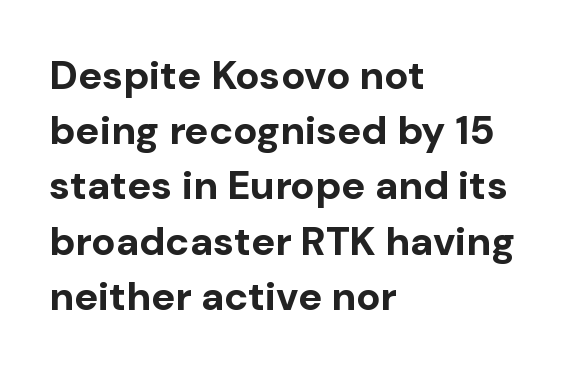
What weight is shown? A full bold with thick strokes. Type style note: lacks serifs. Short note: letters normally spaced. The specimen reads as upright at a glance. In terms of leading, this rendering sits right in the middle. Casual observation: everything's shoved over to the left.
